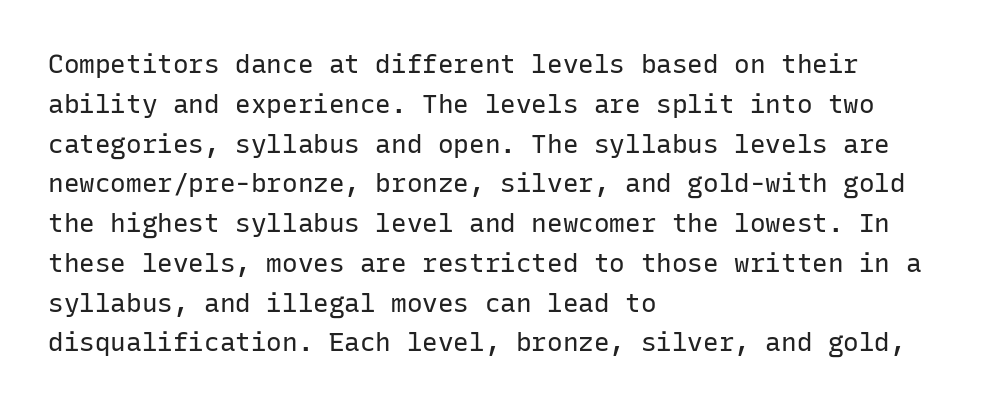
Q: Is the text bold? A: No.
Q: Is the text italic (slanted)? A: No, it is upright.
Q: Is the text underlined? A: No.
Q: How is the paragraph aligned? A: Left-aligned.
Q: Is the spacing between letters normal or unusually wide? A: Normal.
Q: Is the spacing between lines tight, normal or loose? A: Normal.
